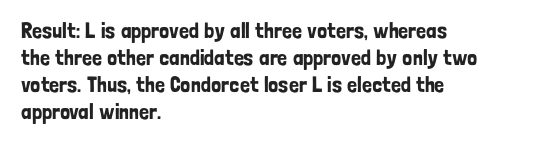
The image shows 22 px text type, upright; set left-aligned, line spacing 1.23x, normal letter spacing, not underlined.
